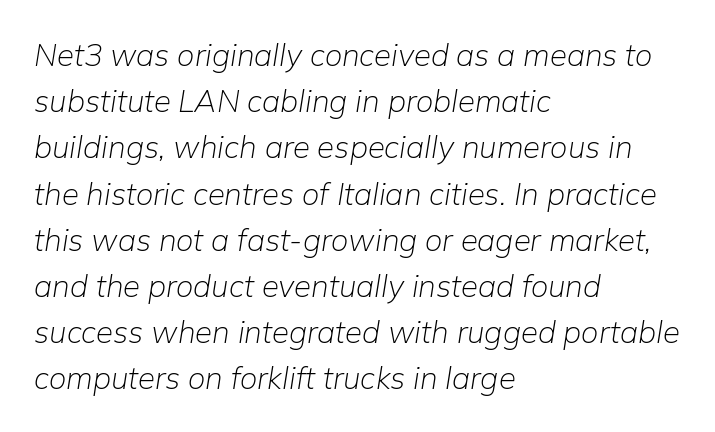
The image shows 31 px light type, italic (leaning right); set left-aligned, normal line spacing (1.49x), normal letter spacing, not underlined; low stroke contrast and a medium x-height.
